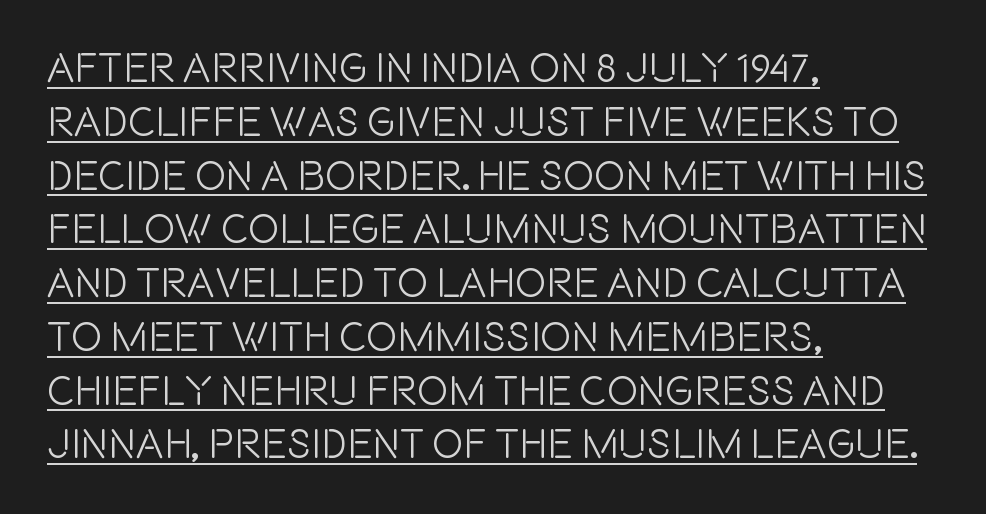
Is there an underline? Yes — a line sits under the letters. Vertically, the passage feels balanced, rows spaced as you'd expect. Varying glyph widths throughout — classic text-font behaviour. Italic? Not at all — the glyphs are vertical.
